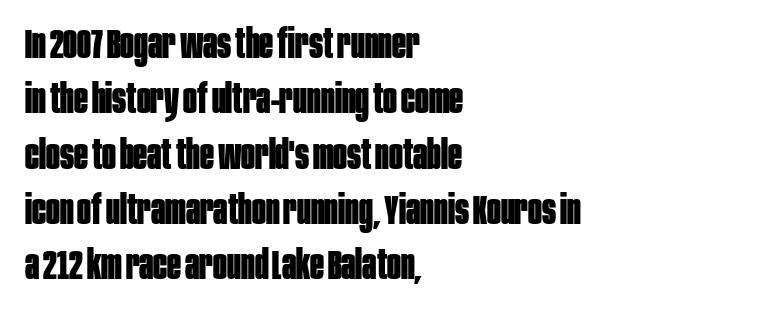
The image shows 41 px bold, condensed sans-serif type, upright; set left-aligned, normal line spacing (1.35x), normal letter spacing, not underlined; low stroke contrast and a large x-height.
